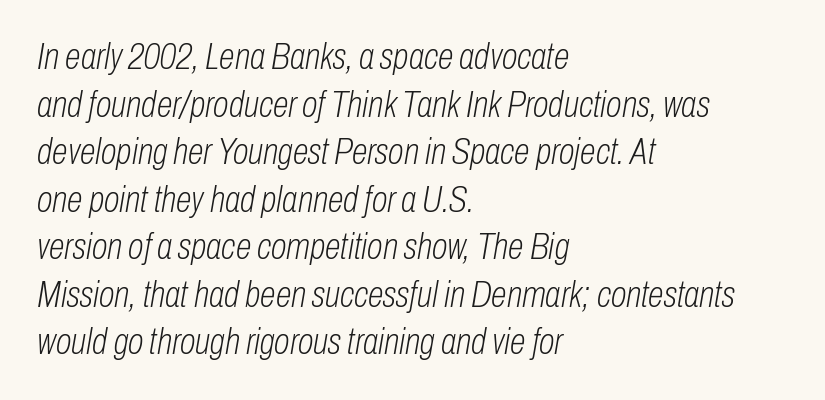
The image shows 36 px light, condensed type, italic (leaning right); set left-aligned, normal line spacing (1.32x), normal letter spacing, not underlined; low stroke contrast and a medium x-height.
